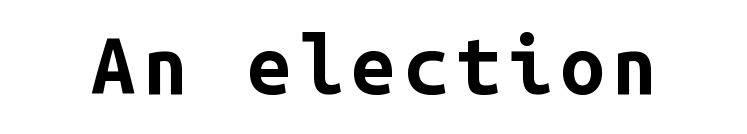
The image shows 79 px bold sans-serif type, upright, monospaced; set not underlined; low stroke contrast and a medium x-height.
